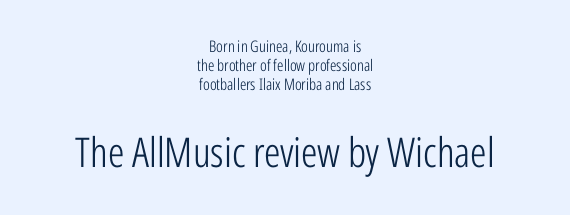
{"serif": "no", "italic": "no", "bold": "no", "weight": "light", "width": "condensed", "stroke_contrast": "low", "x_height": "medium", "monospaced": "no", "underline": "no", "align": "center", "line_spacing_ratio": 1.18, "letter_spacing": "normal", "letter_spacing_em": 0.0, "larger_block": "second", "size_ratio": 2.56, "glyph_px": 41}
